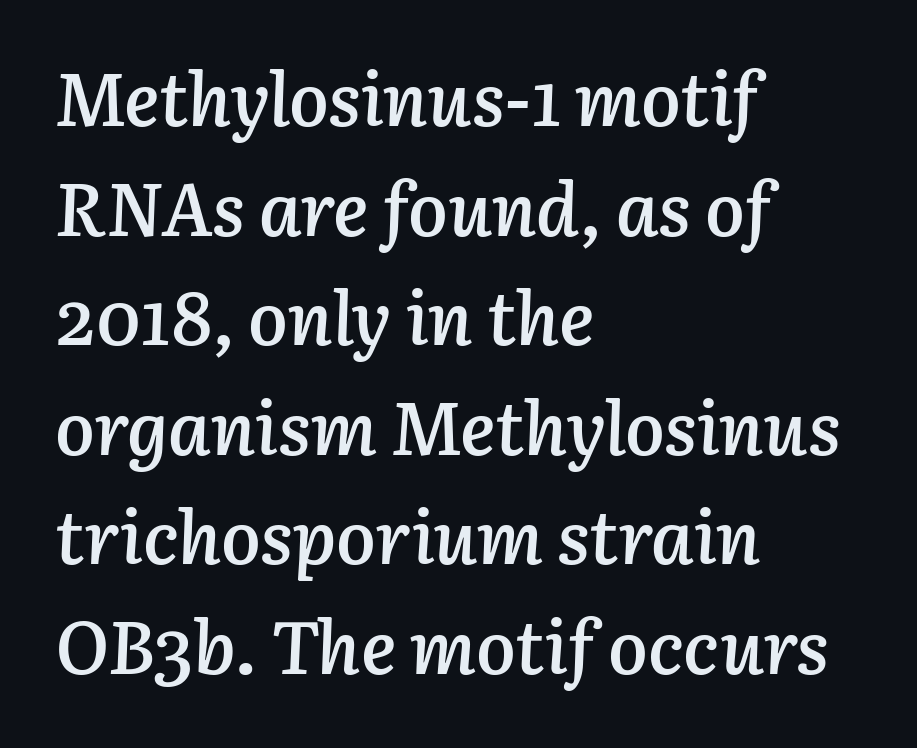
The image shows 74 px semibold type, italic (leaning right); set left-aligned, normal line spacing (1.48x), normal letter spacing, not underlined; low stroke contrast and a medium x-height.
